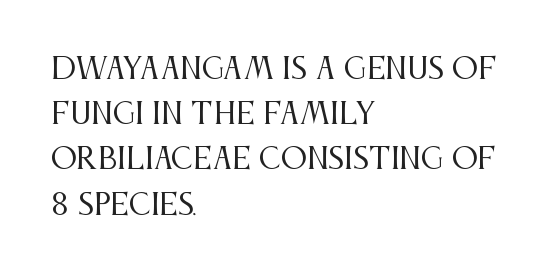
{"serif": "yes", "italic": "no", "bold": "no", "weight": "regular", "width": "condensed", "stroke_contrast": "medium", "x_height": "large", "monospaced": "no", "underline": "no", "align": "left", "line_spacing": "normal", "line_spacing_ratio": 1.56, "letter_spacing": "normal", "letter_spacing_em": 0.0, "glyph_px": 29}
